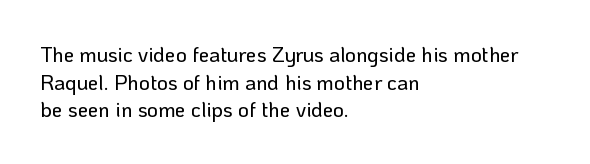
{"italic": "no", "underline": "no", "align": "left", "line_spacing": "normal", "line_spacing_ratio": 1.32, "letter_spacing": "normal", "letter_spacing_em": 0.0, "glyph_px": 21}
